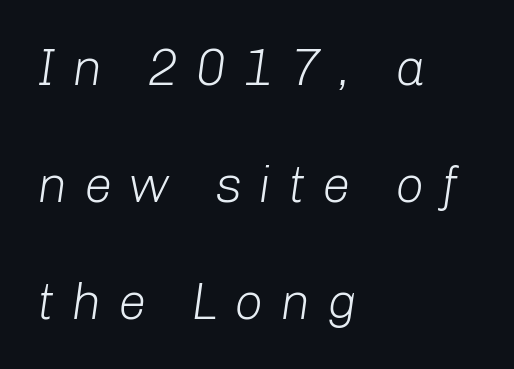
{"italic": "yes", "lean": "right", "slant_degrees": 8, "bold": "no", "weight": "light", "width": "normal", "stroke_contrast": "low", "x_height": "medium", "monospaced": "no", "underline": "no", "align": "left", "line_spacing": "loose", "line_spacing_ratio": 2.29, "letter_spacing": "wide", "letter_spacing_em": 0.32, "glyph_px": 51}
